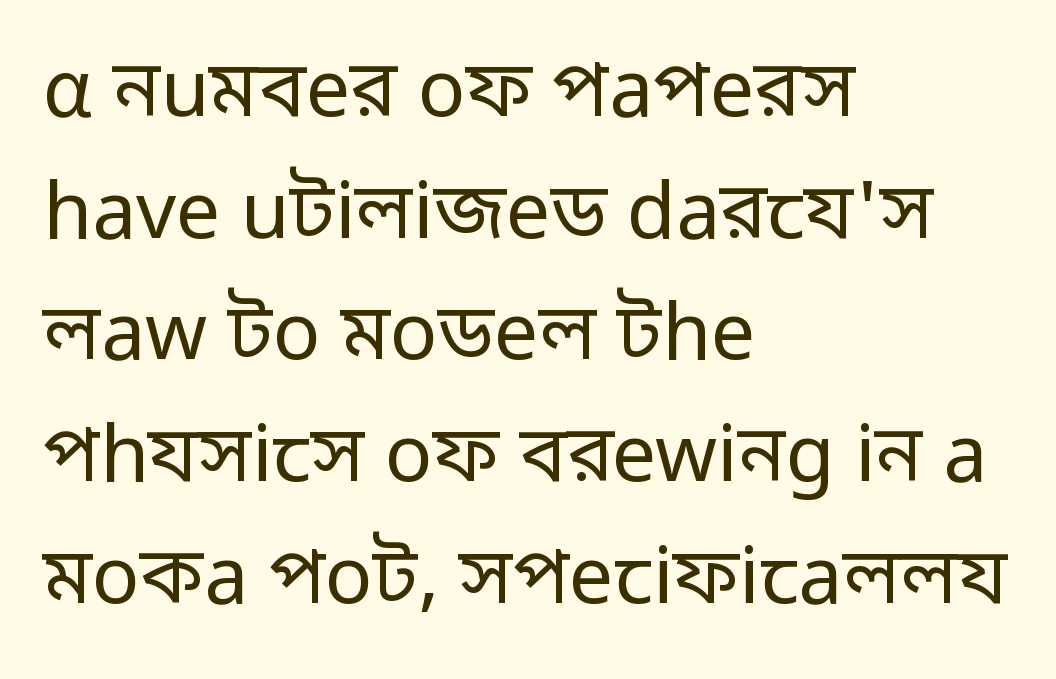
In terms of posture, this sample is upright. These glyphs show unthickened strokes, regular width or finer. The tracking reads as untouched default to a designer's eye. Is this a fixed-width face? No — the glyphs have proportional, varying widths. The passage shown stacks its lines at a standard gap.
